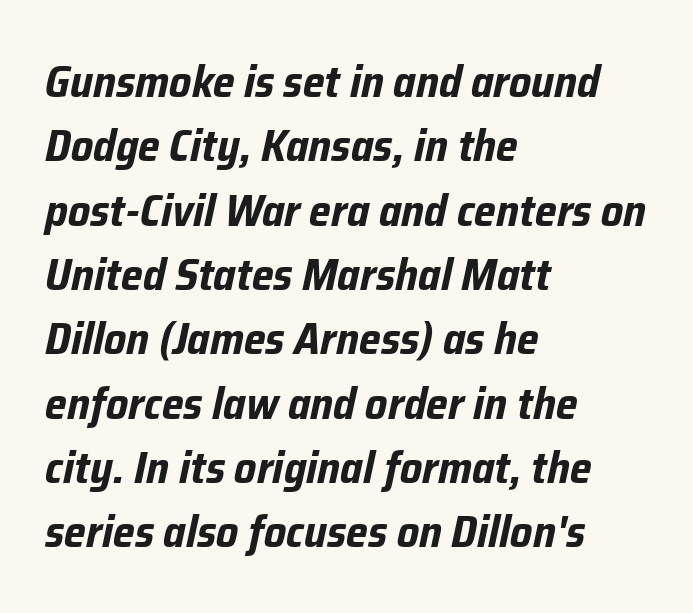
Q: Is the text bold? A: Yes.
Q: Is the text italic (slanted)? A: Yes, it leans right by about 12 degrees.
Q: Is the text underlined? A: No.
Q: How is the paragraph aligned? A: Left-aligned.
Q: Is the spacing between letters normal or unusually wide? A: Normal.
Q: Is the spacing between lines tight, normal or loose? A: Normal.
Q: Width (condensed, normal, or wide)? A: Condensed.
Q: Stroke contrast? A: Low.
Q: x-height? A: Medium.
Q: Monospaced? A: No.
